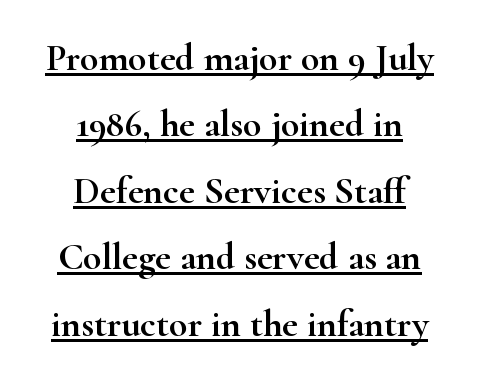
The image shows 38 px wide serif type, upright; set centered, line spacing 1.75x, normal letter spacing, underlined; high stroke contrast and a small x-height.
